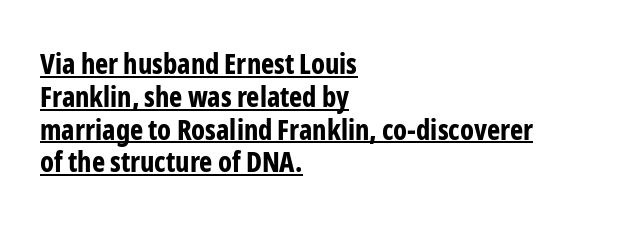
Q: Is the text bold? A: Yes.
Q: Is the text italic (slanted)? A: No, it is upright.
Q: Is the typeface a serif or a sans-serif typeface? A: Sans-serif.
Q: Is the text underlined? A: Yes.
Q: How is the paragraph aligned? A: Left-aligned.
Q: Is the spacing between letters normal or unusually wide? A: Normal.
Q: Width (condensed, normal, or wide)? A: Condensed.
Q: Stroke contrast? A: Low.
Q: x-height? A: Medium.
Q: Monospaced? A: No.
